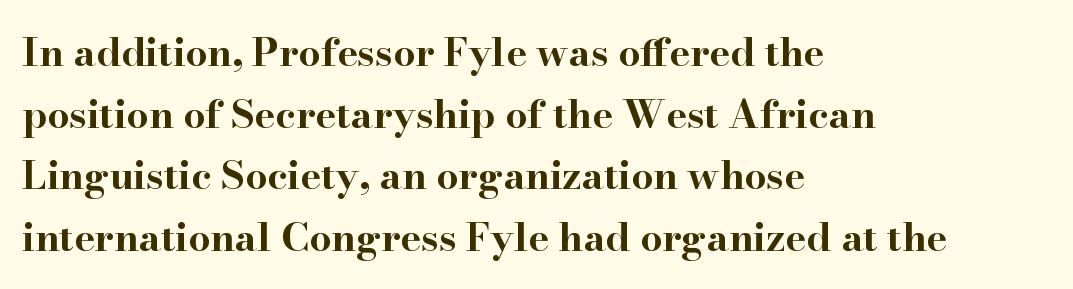
In terms of letterspacing, this is plain default setting. Serifs: yes, visible at the terminals of the letterforms. The passage shown is emphatically bold. The rendering uses natural spacing where letterforms have individual widths. Quick note: underline off. Notice how the stems are strictly vertical — no italics here.
